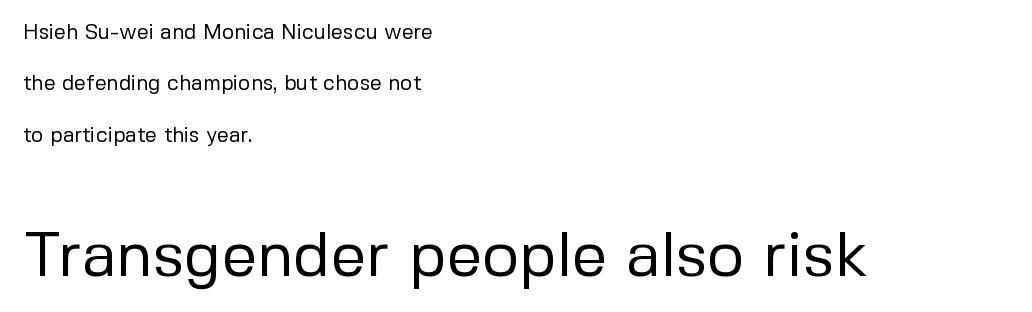
{"serif": "no", "italic": "no", "bold": "no", "weight": "regular", "width": "normal", "stroke_contrast": "low", "x_height": "medium", "monospaced": "no", "underline": "no", "align": "left", "line_spacing": "loose", "line_spacing_ratio": 2.45, "letter_spacing": "normal", "letter_spacing_em": 0.0, "larger_block": "second", "size_ratio": 3.0, "glyph_px": 63}
